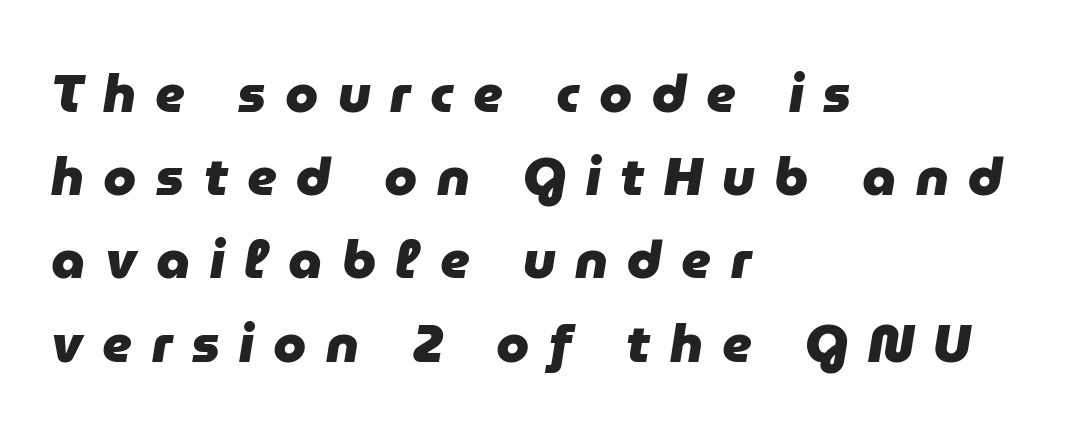
{"italic": "yes", "lean": "right", "slant_degrees": 9, "bold": "yes", "weight": "heavy", "width": "normal", "stroke_contrast": "low", "x_height": "medium", "monospaced": "no", "underline": "no", "align": "left", "line_spacing": "normal", "line_spacing_ratio": 1.57, "letter_spacing": "wide", "letter_spacing_em": 0.37, "glyph_px": 53}
